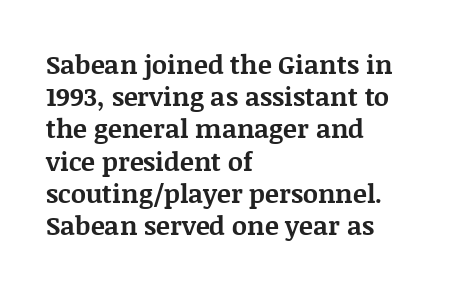
The image shows 26 px bold type, upright; set left-aligned, line spacing 1.24x, normal letter spacing, not underlined.
